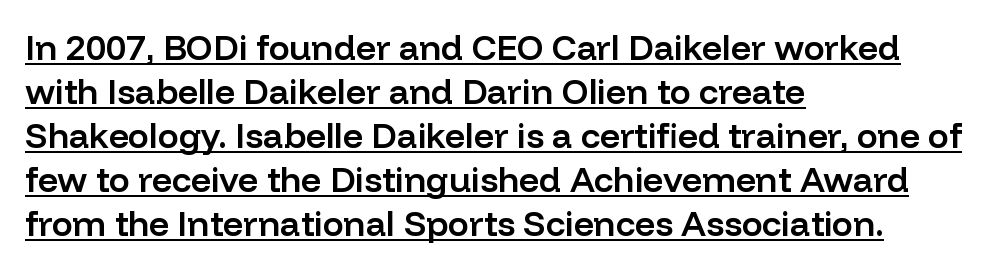
{"serif": "no", "italic": "no", "bold": "semi", "weight": "semibold", "width": "normal", "stroke_contrast": "low", "x_height": "medium", "monospaced": "no", "underline": "yes", "align": "left", "line_spacing": "normal", "line_spacing_ratio": 1.26, "letter_spacing": "normal", "letter_spacing_em": 0.0, "glyph_px": 35}
